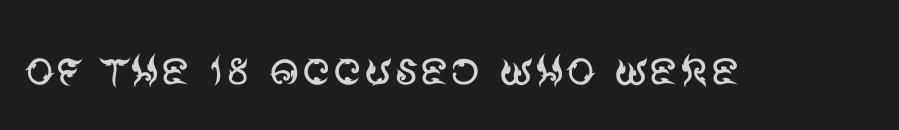
The image shows 59 px regular-weight sans-serif type, upright; set normal letter spacing, not underlined; medium stroke contrast and a large x-height.
